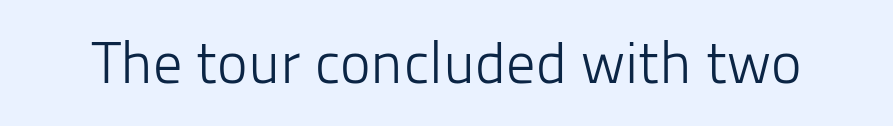
The image shows 58 px light sans-serif type, upright; set normal letter spacing, not underlined; low stroke contrast and a medium x-height.
